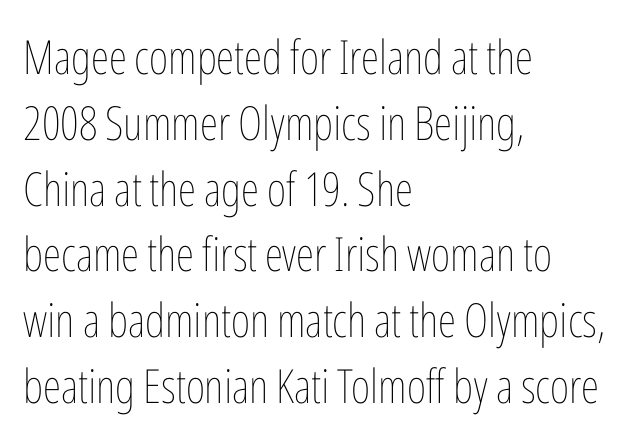
Q: Is the text bold? A: No.
Q: Is the text italic (slanted)? A: No, it is upright.
Q: Is the text underlined? A: No.
Q: How is the paragraph aligned? A: Left-aligned.
Q: Is the spacing between letters normal or unusually wide? A: Normal.
Q: Is the spacing between lines tight, normal or loose? A: Normal.
Q: Width (condensed, normal, or wide)? A: Condensed.
Q: Stroke contrast? A: Low.
Q: x-height? A: Medium.
Q: Monospaced? A: No.
